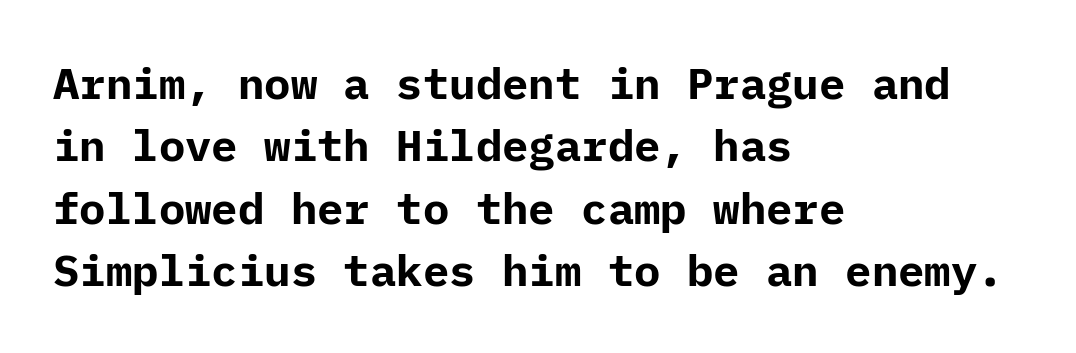
{"serif": "no", "italic": "no", "bold": "yes", "weight": "bold", "width": "normal", "stroke_contrast": "low", "x_height": "medium", "underline": "no", "align": "left", "line_spacing": "normal", "line_spacing_ratio": 1.42, "letter_spacing": "normal", "letter_spacing_em": 0.0, "glyph_px": 44}
